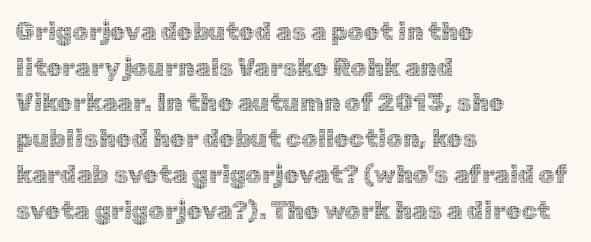
Q: Is the text bold? A: No.
Q: Is the text italic (slanted)? A: No, it is upright.
Q: Is the text underlined? A: No.
Q: How is the paragraph aligned? A: Left-aligned.
Q: Is the spacing between letters normal or unusually wide? A: Normal.
Q: Is the spacing between lines tight, normal or loose? A: Normal.
